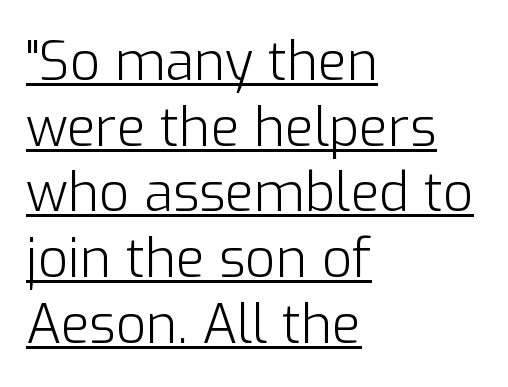
{"serif": "no", "italic": "no", "bold": "no", "weight": "light", "width": "normal", "stroke_contrast": "low", "x_height": "medium", "monospaced": "no", "underline": "yes", "align": "left", "line_spacing_ratio": 1.24, "letter_spacing": "normal", "letter_spacing_em": 0.0, "glyph_px": 53}
